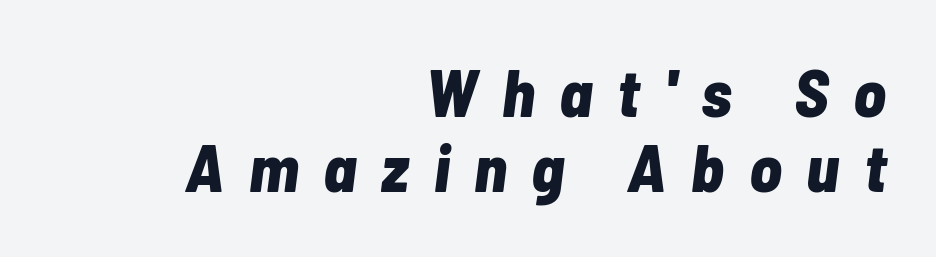
Italic: yes, the glyphs are oblique. Proportional: the letters do not fall into vertical columns. Decoration check: the copy has no underline. The sample has been set heavy, in full bold.
